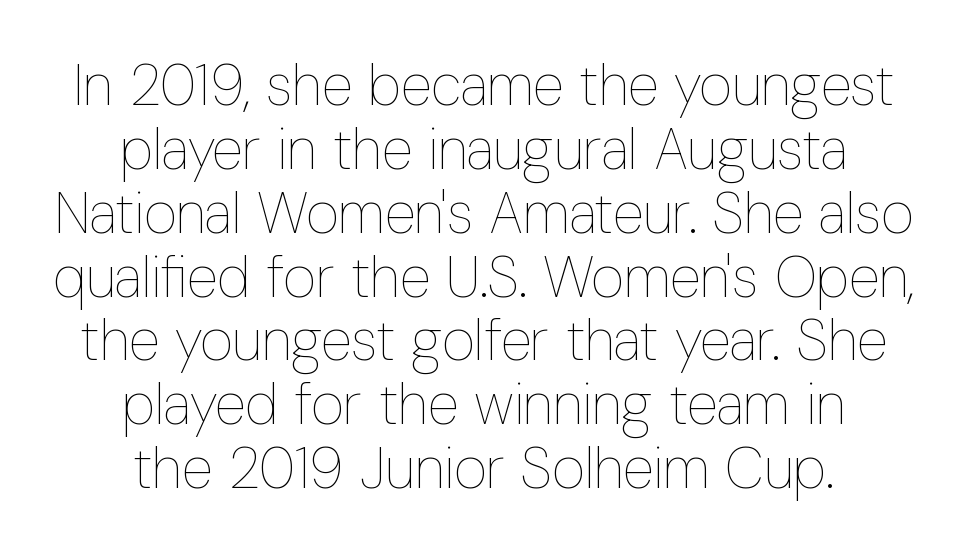
Q: Is the text bold? A: No.
Q: Is the text italic (slanted)? A: No, it is upright.
Q: Is the text underlined? A: No.
Q: How is the paragraph aligned? A: Centered.
Q: Is the spacing between letters normal or unusually wide? A: Normal.
Q: Is the spacing between lines tight, normal or loose? A: Tight.
Q: Width (condensed, normal, or wide)? A: Condensed.
Q: Stroke contrast? A: Low.
Q: x-height? A: Medium.
Q: Monospaced? A: No.
